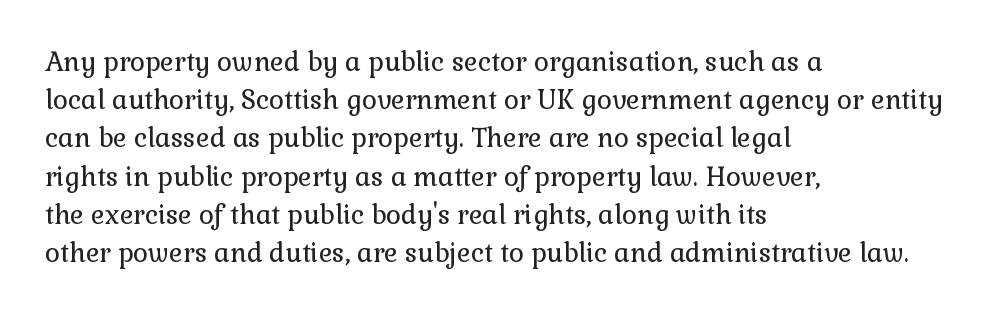
The vertical gap from one line to the next is medium. Quick note: underline off. The characters are drawn with everyday or finer stroke widths. A typesetter would mark this as roman, not italic. Caption: multi-line text, flush left, ragged right.
